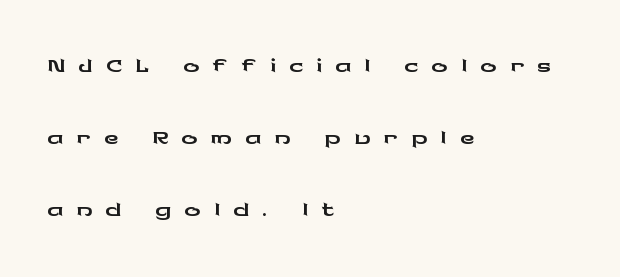
Q: Is the text italic (slanted)? A: No, it is upright.
Q: Is the typeface a serif or a sans-serif typeface? A: Sans-serif.
Q: Is the text underlined? A: No.
Q: How is the paragraph aligned? A: Left-aligned.
Q: Is the spacing between letters normal or unusually wide? A: Unusually wide.
Q: Width (condensed, normal, or wide)? A: Wide.
Q: Stroke contrast? A: Low.
Q: x-height? A: Medium.
Q: Monospaced? A: No.
